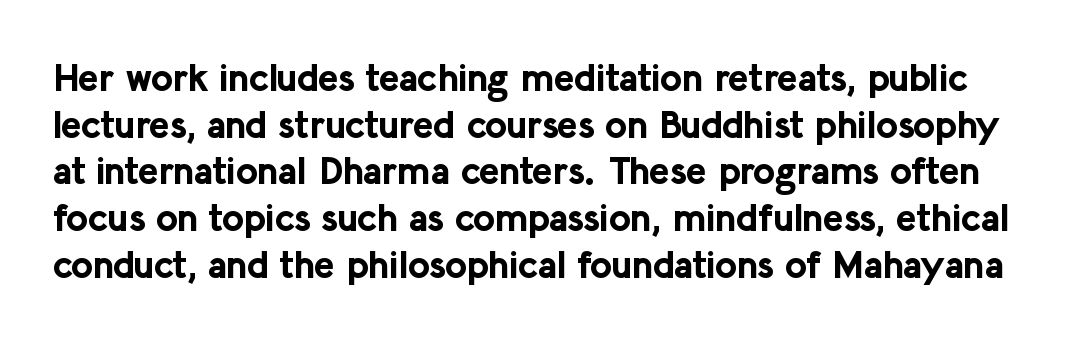
Q: Is the text bold? A: Yes.
Q: Is the text italic (slanted)? A: No, it is upright.
Q: Is the typeface a serif or a sans-serif typeface? A: Sans-serif.
Q: Is the text underlined? A: No.
Q: Is the spacing between letters normal or unusually wide? A: Normal.
Q: Width (condensed, normal, or wide)? A: Normal.
Q: Stroke contrast? A: Low.
Q: x-height? A: Medium.
Q: Monospaced? A: No.
